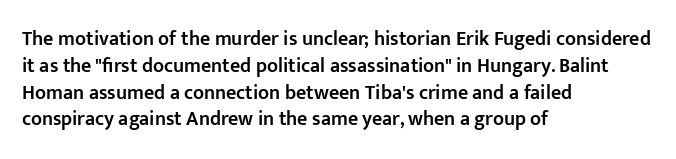
{"italic": "no", "bold": "semi", "underline": "no", "align": "left", "line_spacing": "normal", "line_spacing_ratio": 1.34, "letter_spacing": "normal", "letter_spacing_em": 0.0, "glyph_px": 20}
